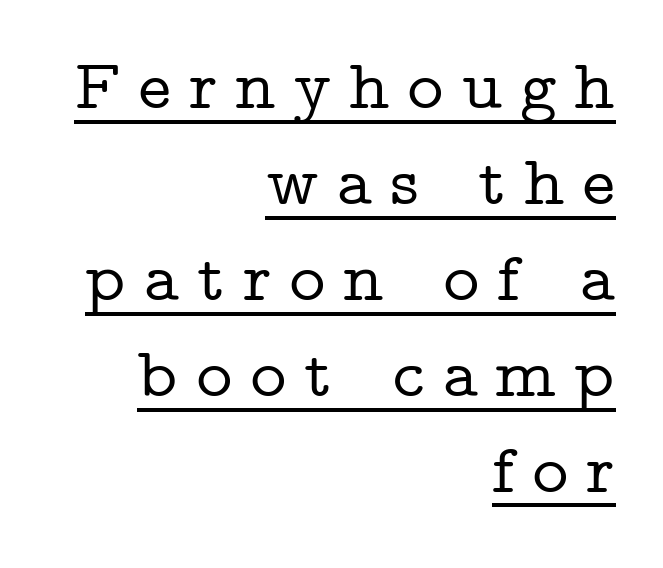
{"serif": "yes", "italic": "no", "width": "wide", "stroke_contrast": "low", "x_height": "medium", "monospaced": "no", "underline": "yes", "align": "right", "line_spacing": "normal", "line_spacing_ratio": 1.37, "letter_spacing": "wide", "letter_spacing_em": 0.25, "glyph_px": 70}
